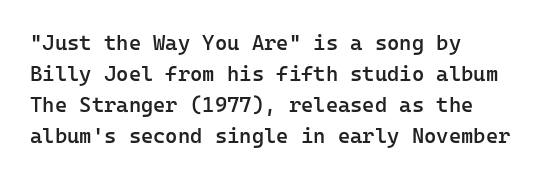
{"italic": "no", "bold": "semi", "underline": "no", "align": "left", "line_spacing": "normal", "line_spacing_ratio": 1.48, "letter_spacing": "normal", "letter_spacing_em": 0.0, "glyph_px": 21}
